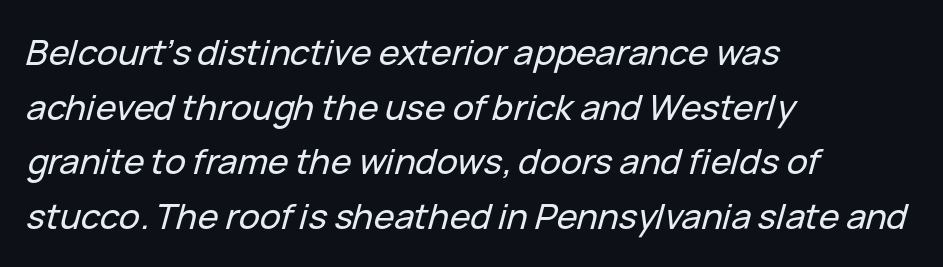
The image shows 35 px text type, italic (leaning right); set left-aligned, normal line spacing (1.56x), normal letter spacing, not underlined; low stroke contrast and a medium x-height.
